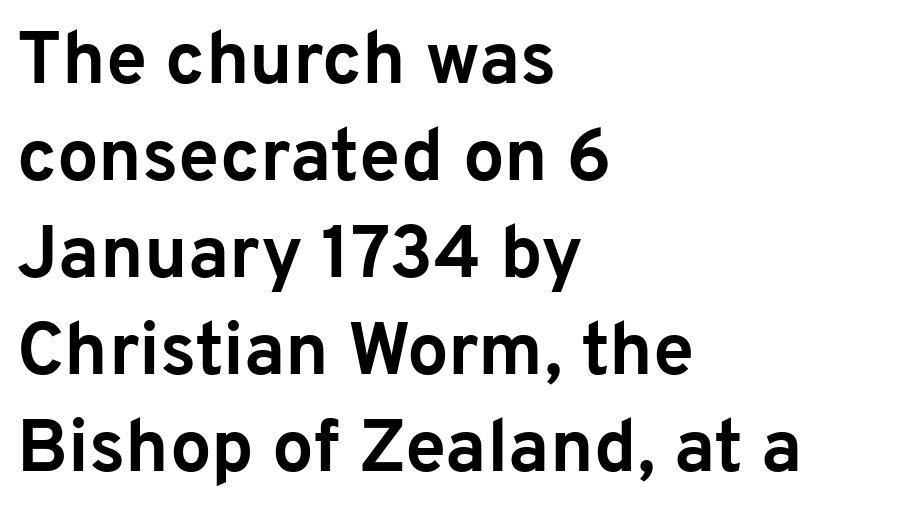
{"serif": "no", "italic": "no", "bold": "yes", "weight": "bold", "width": "normal", "stroke_contrast": "low", "x_height": "medium", "monospaced": "no", "underline": "no", "align": "left", "line_spacing": "normal", "line_spacing_ratio": 1.31, "letter_spacing": "normal", "letter_spacing_em": 0.0, "glyph_px": 74}
